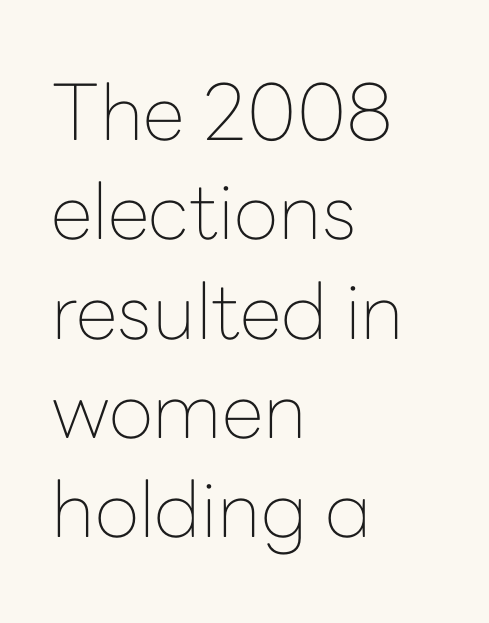
Q: Is the text bold? A: No.
Q: Is the text italic (slanted)? A: No, it is upright.
Q: Is the typeface a serif or a sans-serif typeface? A: Sans-serif.
Q: Is the text underlined? A: No.
Q: How is the paragraph aligned? A: Left-aligned.
Q: Is the spacing between letters normal or unusually wide? A: Normal.
Q: Is the spacing between lines tight, normal or loose? A: Normal.
Q: Width (condensed, normal, or wide)? A: Normal.
Q: Stroke contrast? A: Low.
Q: x-height? A: Medium.
Q: Monospaced? A: No.
